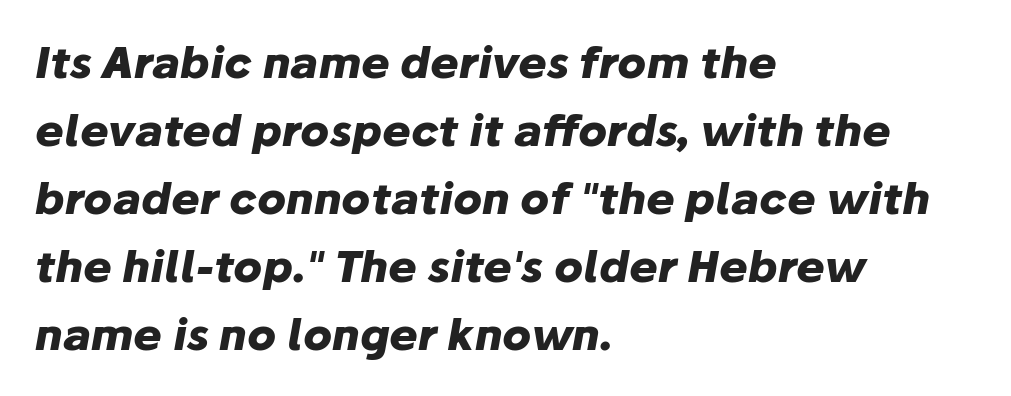
Has an underline been added? It has not. Is there much room between lines? A standard amount, neither cramped nor airy. Visually the block forms a straight wall on the left and a jagged coastline on the right. Looks like regular typesetting: each glyph gets only the width it needs. Default kerning and tracking; the words read as compact shapes. Typesetter's note: full bold, strokes at maximum text heaviness.
